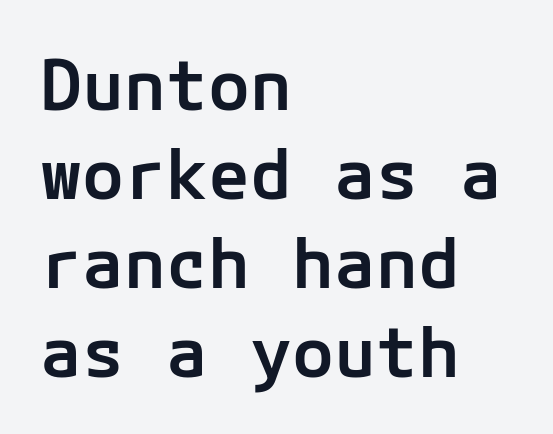
If you measured baseline to baseline, you'd find a middling distance. The characters display no serif detailing; their extremities are plain. Look at the tracking — it's just the regular setting, nothing added. A semibold gives these letters moderate extra thickness, short of bold.
